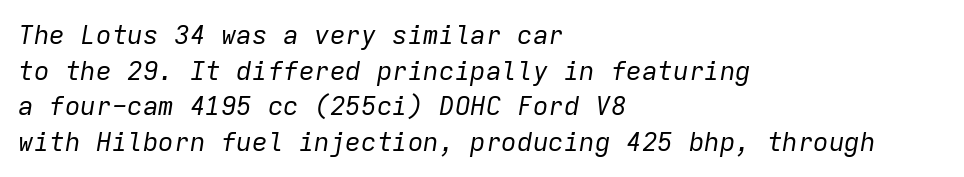
{"italic": "yes", "lean": "right", "slant_degrees": 9, "bold": "no", "underline": "no", "align": "left", "line_spacing": "normal", "line_spacing_ratio": 1.37, "letter_spacing": "normal", "letter_spacing_em": 0.0, "glyph_px": 26}
